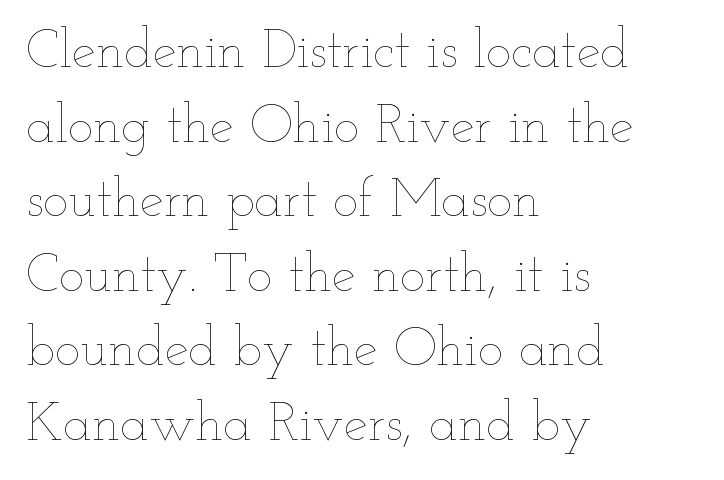
The image shows 54 px thin, wide type, upright; set left-aligned, normal line spacing (1.38x), normal letter spacing, not underlined; low stroke contrast and a small x-height.
